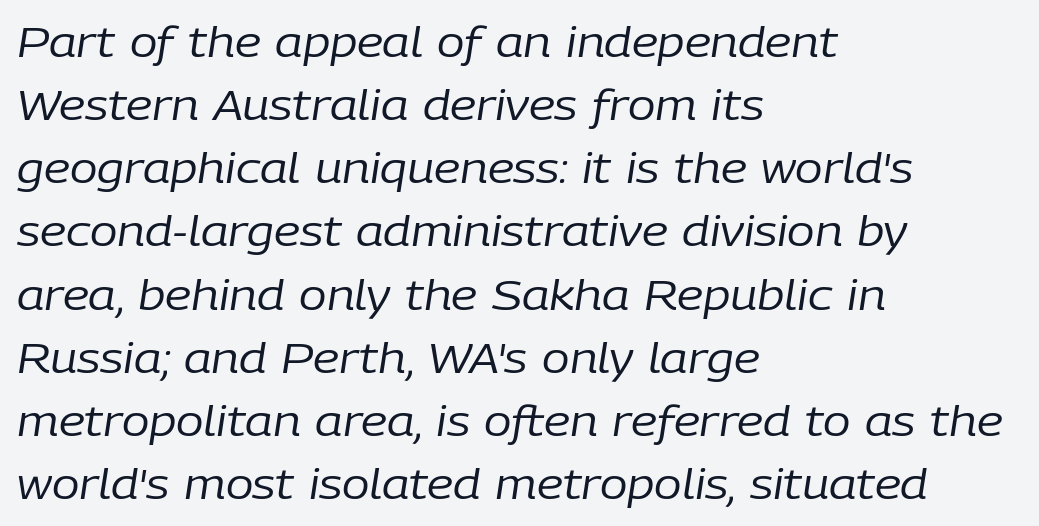
The image shows 41 px regular-weight type, italic (leaning right); set left-aligned, normal line spacing (1.54x), normal letter spacing, not underlined; low stroke contrast and a medium x-height.
